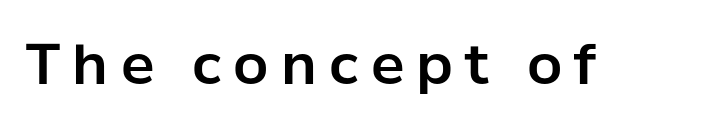
Nobody drew a line under any word here. The text was rendered using a sans face with plain stroke endings. Short note: letters widely spaced. The face used here is proportionally spaced, like ordinary book or web type. Quick note: not italic, upright.
